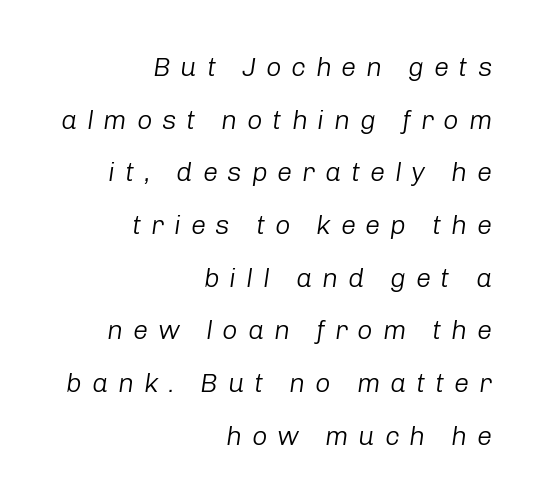
Q: Is the text bold? A: No.
Q: Is the text italic (slanted)? A: Yes, it leans right by about 8 degrees.
Q: Is the text underlined? A: No.
Q: How is the paragraph aligned? A: Right-aligned.
Q: Is the spacing between letters normal or unusually wide? A: Unusually wide.
Q: Is the spacing between lines tight, normal or loose? A: Loose.
